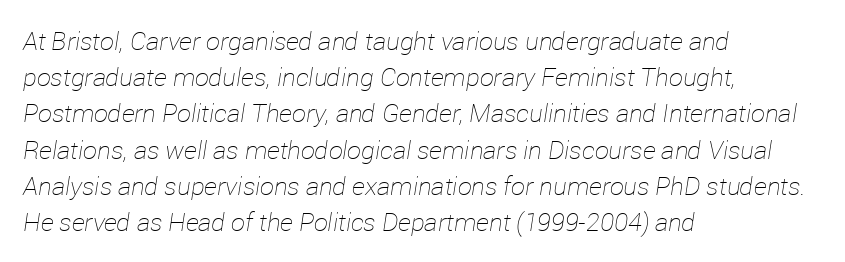
Letter spacing: default. This reads as an unemphasized weight, regular at the heaviest. Underlining? Definitely not there. You can tell it's italic because the verticals aren't actually vertical. The rendering anchors every line to the left-hand side.
